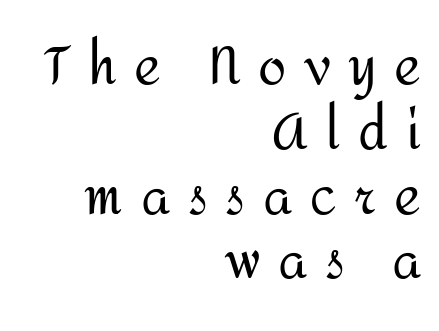
Normally led — the rows are evenly, conventionally spaced. Weight: not bold — regular or lighter. Classification — sans serif. Do the letters lean? They stand straight. Each letter keeps its own natural width here, so spacing adapts to shape.
